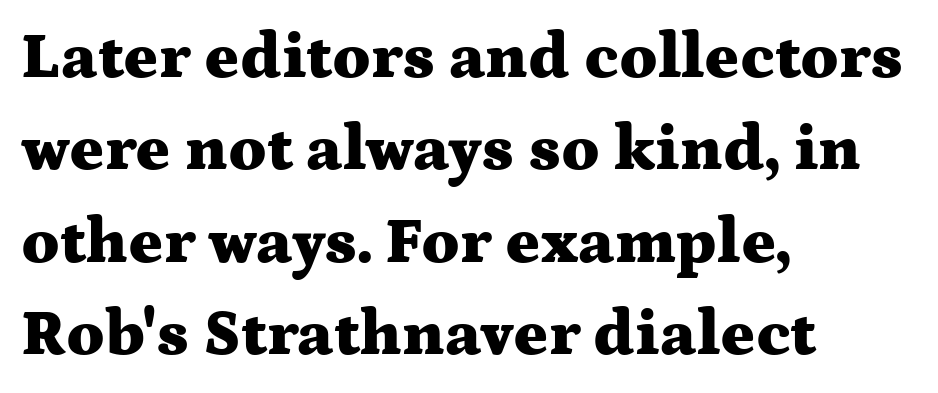
Q: Is the text bold? A: Yes.
Q: Is the text italic (slanted)? A: No, it is upright.
Q: Is the typeface a serif or a sans-serif typeface? A: Serif.
Q: Is the text underlined? A: No.
Q: How is the paragraph aligned? A: Left-aligned.
Q: Is the spacing between letters normal or unusually wide? A: Normal.
Q: Is the spacing between lines tight, normal or loose? A: Normal.
Q: Width (condensed, normal, or wide)? A: Wide.
Q: Stroke contrast? A: Medium.
Q: x-height? A: Medium.
Q: Monospaced? A: No.
